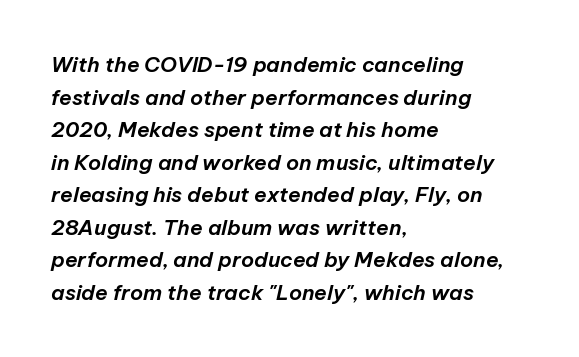
Q: Is the text italic (slanted)? A: Yes, it leans right by about 12 degrees.
Q: Is the text underlined? A: No.
Q: How is the paragraph aligned? A: Left-aligned.
Q: Is the spacing between letters normal or unusually wide? A: Normal.
Q: Is the spacing between lines tight, normal or loose? A: Normal.
